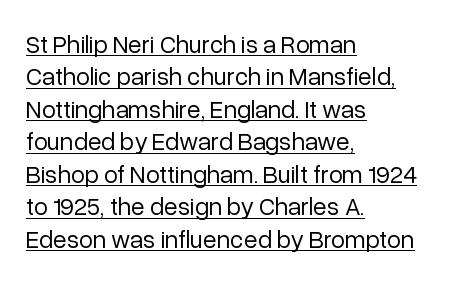
Q: Is the text bold? A: No.
Q: Is the text italic (slanted)? A: No, it is upright.
Q: Is the text underlined? A: Yes.
Q: How is the paragraph aligned? A: Left-aligned.
Q: Is the spacing between letters normal or unusually wide? A: Normal.
Q: Is the spacing between lines tight, normal or loose? A: Normal.
